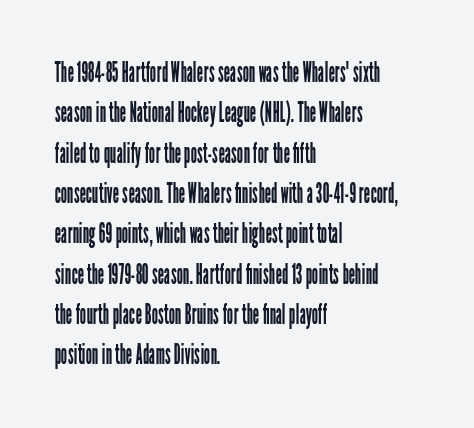
The face looks like a standard text weight, possibly lighter. Upright lettering throughout. Regarding leading, the lines here are spaced in the standard way. These lines are composed in type without serifs.
